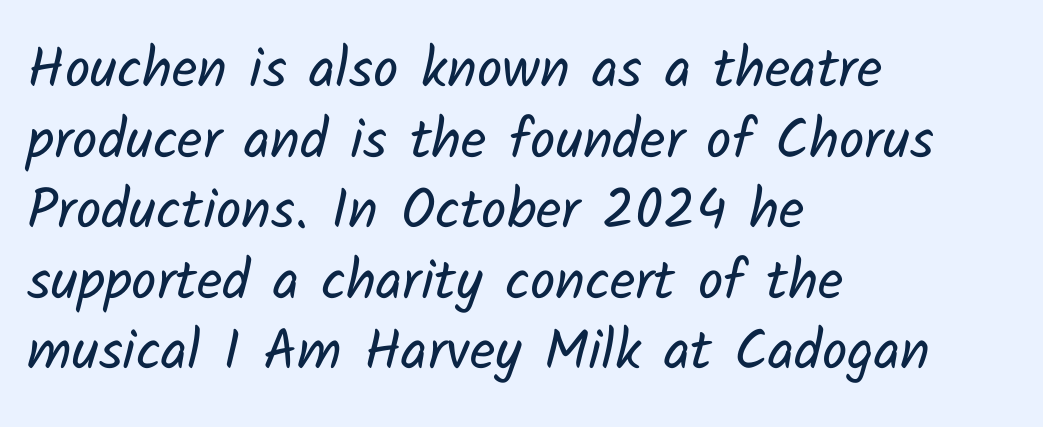
{"serif": "no", "bold": "no", "weight": "regular", "width": "normal", "stroke_contrast": "low", "x_height": "medium", "monospaced": "no", "underline": "no", "align": "left", "line_spacing": "normal", "line_spacing_ratio": 1.26, "letter_spacing": "normal", "letter_spacing_em": 0.0, "glyph_px": 56}
